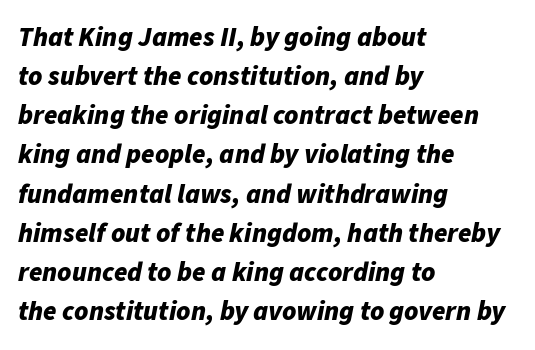
The image shows 27 px bold type, italic (leaning right); set left-aligned, normal line spacing (1.45x), normal letter spacing, not underlined.
